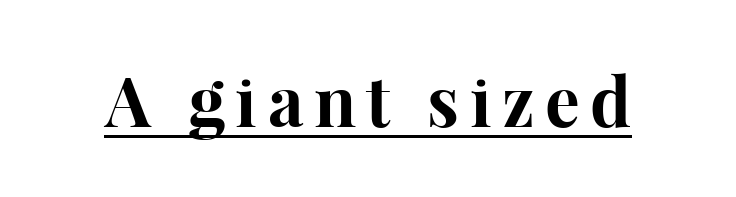
{"serif": "yes", "italic": "no", "bold": "yes", "weight": "bold", "width": "normal", "stroke_contrast": "high", "x_height": "medium", "monospaced": "no", "underline": "yes", "glyph_px": 69}
